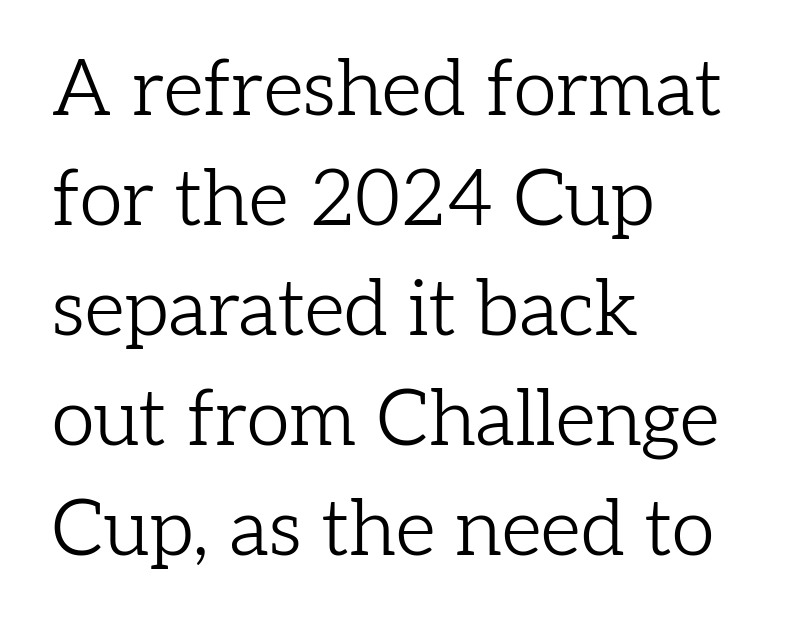
The image shows 78 px light serif type, upright; set left-aligned, normal line spacing (1.41x), normal letter spacing, not underlined; low stroke contrast and a medium x-height.
